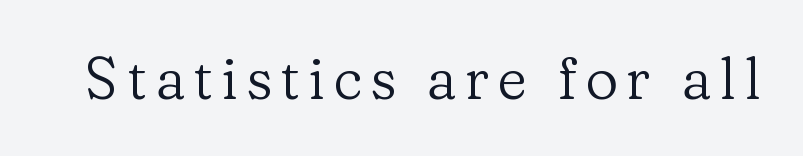
Letters rest on an invisible, unmarked baseline. You could not count columns in this text — the font is proportionally spaced. Weight class: somewhere from thin through regular. Observe the serifs anchoring each vertical stroke in this sample. The lettering holds an erect, upright posture throughout.
